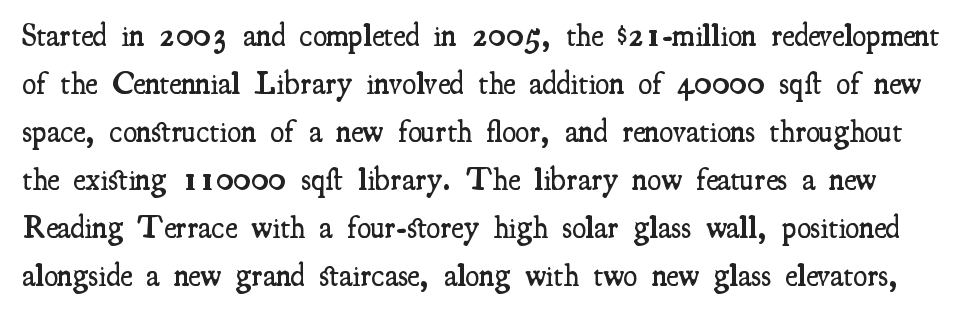
{"serif": "yes", "italic": "no", "bold": "semi", "weight": "semibold", "width": "condensed", "stroke_contrast": "medium", "x_height": "small", "monospaced": "no", "underline": "no", "line_spacing": "normal", "line_spacing_ratio": 1.5, "letter_spacing": "normal", "letter_spacing_em": 0.0, "glyph_px": 32}
